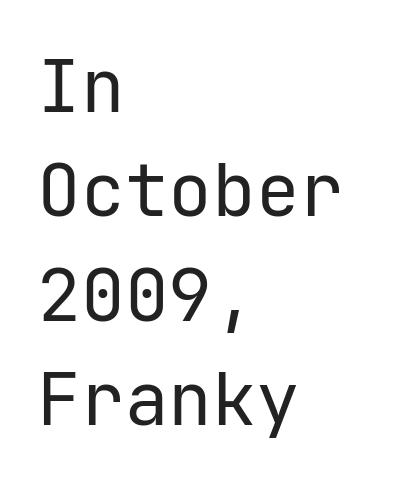
The image shows 73 px regular-weight sans-serif type, upright; set left-aligned, normal line spacing (1.43x), normal letter spacing, not underlined; low stroke contrast and a medium x-height.
